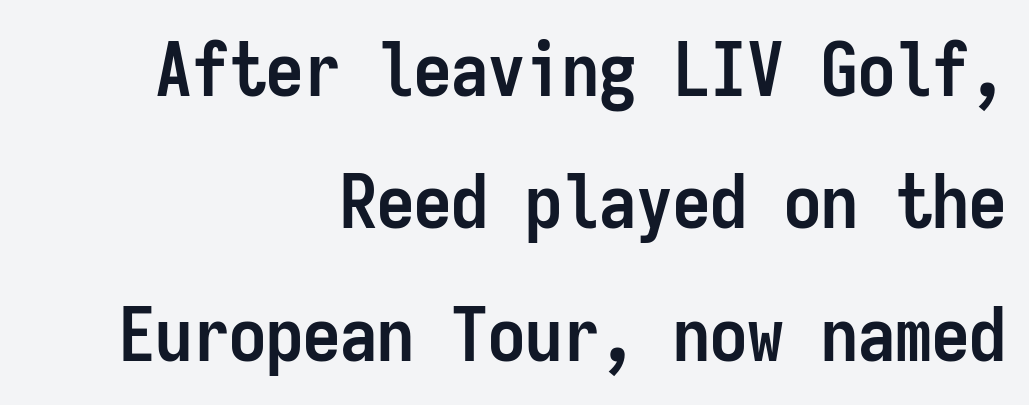
The image shows 74 px semibold, condensed sans-serif type, upright, monospaced; set right-aligned, line spacing 1.79x, normal letter spacing, not underlined; low stroke contrast and a medium x-height.
